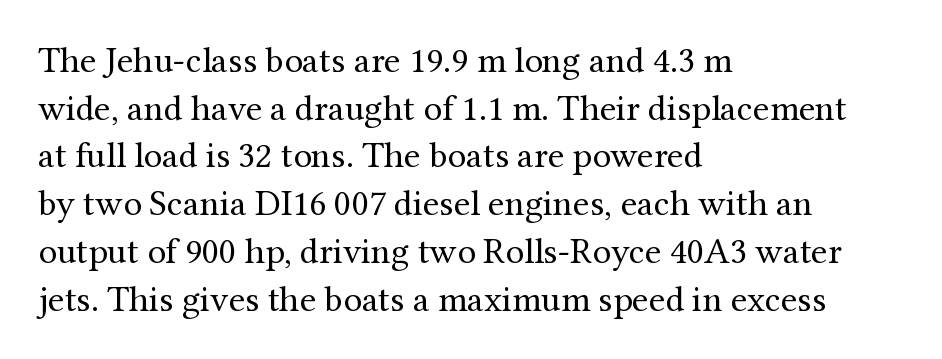
{"serif": "yes", "italic": "no", "bold": "no", "weight": "regular", "width": "normal", "stroke_contrast": "medium", "x_height": "medium", "monospaced": "no", "underline": "no", "align": "left", "line_spacing": "normal", "line_spacing_ratio": 1.29, "letter_spacing": "normal", "letter_spacing_em": 0.0, "glyph_px": 37}
